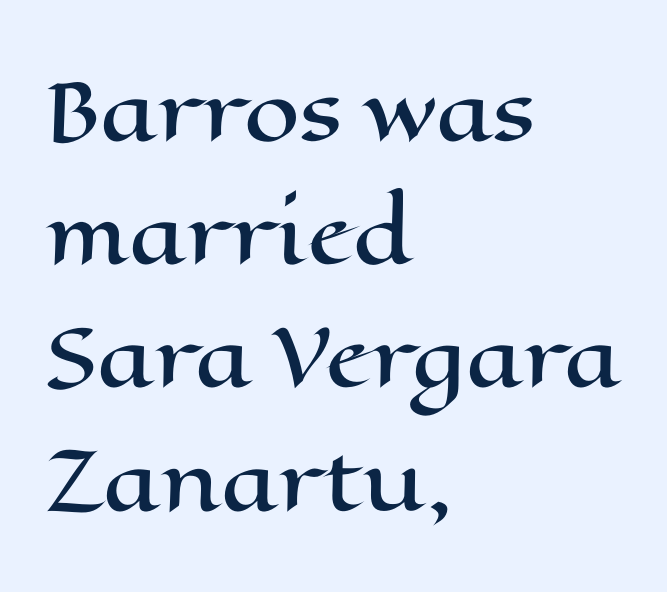
The compositor pushed each line to the left boundary. The letters sit at their default tracking, neither squeezed nor spread. The letters advance in unequal steps, a hallmark of proportional type. Rows of type keep a routine distance in the vertical direction. Ascenders rise straight up at ninety degrees. No word sits above an underline.
